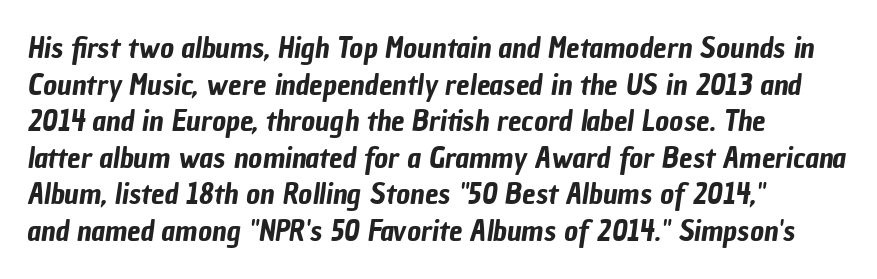
The space beneath each line is pristine and unruled. The type family on display is of the sans-serif kind. Letter spacing: default. The passage is arranged the way most books set body copy — flush left. You could not count columns in this text — the font is proportionally spaced.
